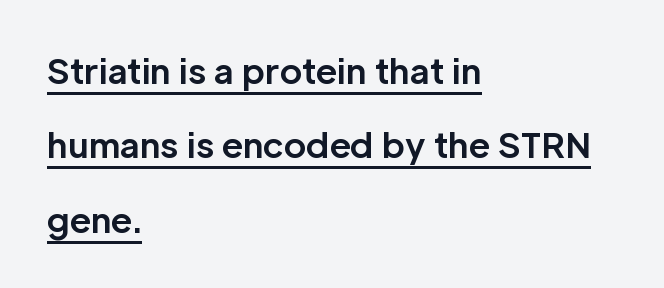
{"serif": "no", "italic": "no", "bold": "yes", "weight": "bold", "width": "normal", "stroke_contrast": "low", "x_height": "medium", "monospaced": "no", "underline": "yes", "align": "left", "line_spacing": "loose", "line_spacing_ratio": 2.19, "letter_spacing": "normal", "letter_spacing_em": 0.0, "glyph_px": 34}
